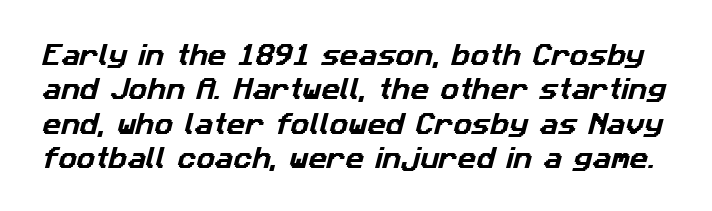
The image shows 23 px text type; set normal line spacing (1.5x), normal letter spacing, not underlined.
